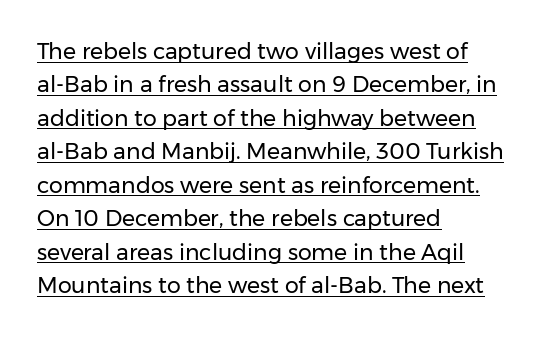
The image shows 22 px text type, upright; set left-aligned, normal line spacing (1.52x), normal letter spacing, underlined.
